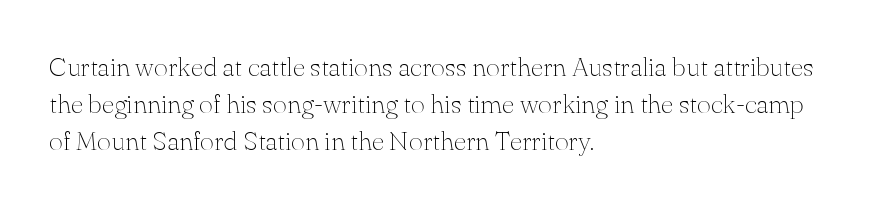
Reading down the block, your eye returns to a fixed left position each line. Tall strokes in this sample are plumb rather than angled. The rendering uses a moderate line-height, typical for paragraphs. This is not heavy type; no bold has been used. Any mark beneath the type? The region is blank. Each word holds together tightly as a unit, with standard inter-letter gaps.
